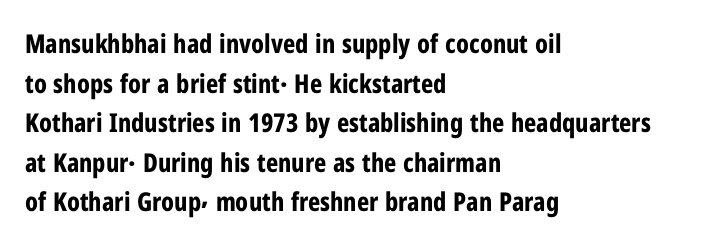
{"italic": "no", "bold": "yes", "underline": "no", "align": "left", "line_spacing": "normal", "line_spacing_ratio": 1.52, "letter_spacing": "normal", "letter_spacing_em": 0.0, "glyph_px": 26}
